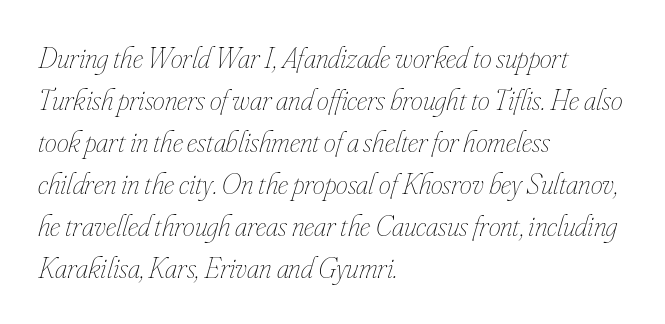
The image shows 30 px thin, condensed type, italic (leaning right); set left-aligned, normal line spacing (1.4x), normal letter spacing, not underlined; low stroke contrast and a small x-height.
